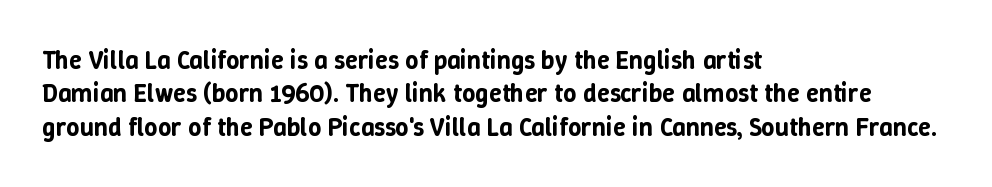
Beneath every word, the page is bare. Evenly set lines give the paragraph a standard silhouette. The compositor pushed each line to the left boundary. Spacing between characters is what you'd get straight out of the box. When letters stand straight like this, we call the style roman or upright.
